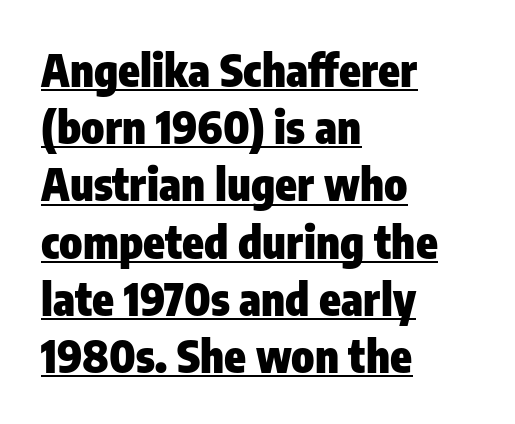
The space between consecutive lines is moderate. Descenders here cross a horizontal rule under the line. You can tell it's not italic because the verticals are truly vertical. Typeset ragged right — the left edge is the straight one. The horizontal fit of the characters is conventional and even. These lines are rendered in a variable-pitch font.
